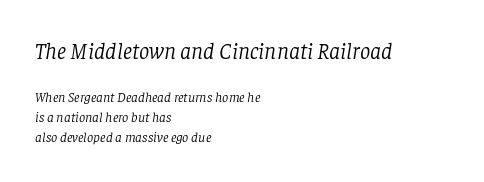
Q: Is the text bold? A: No.
Q: Is the text italic (slanted)? A: Yes, it leans right by about 8 degrees.
Q: Is the text underlined? A: No.
Q: How is the paragraph aligned? A: Left-aligned.
Q: Is the spacing between letters normal or unusually wide? A: Normal.
Q: Is the spacing between lines tight, normal or loose? A: Normal.
Q: Which block of text is set in a larger size, the first (top) or the second (bottom)? A: The first (top) one.
